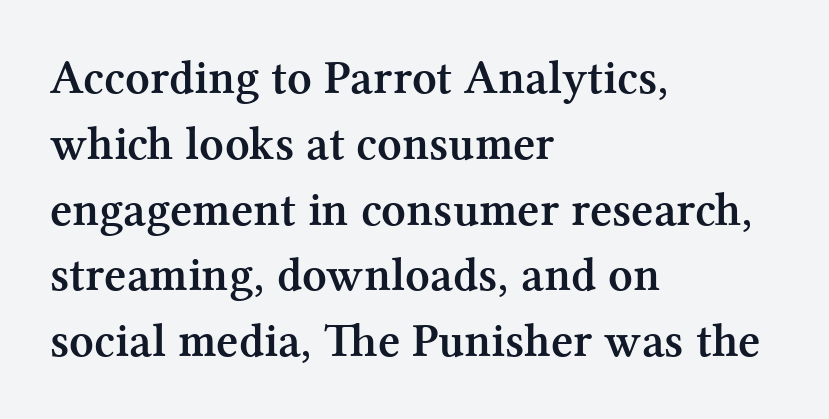
Q: Is the text bold? A: Yes.
Q: Is the text italic (slanted)? A: No, it is upright.
Q: Is the typeface a serif or a sans-serif typeface? A: Serif.
Q: Is the text underlined? A: No.
Q: How is the paragraph aligned? A: Left-aligned.
Q: Is the spacing between letters normal or unusually wide? A: Normal.
Q: Is the spacing between lines tight, normal or loose? A: Normal.
Q: Width (condensed, normal, or wide)? A: Normal.
Q: Stroke contrast? A: Medium.
Q: x-height? A: Medium.
Q: Monospaced? A: No.
